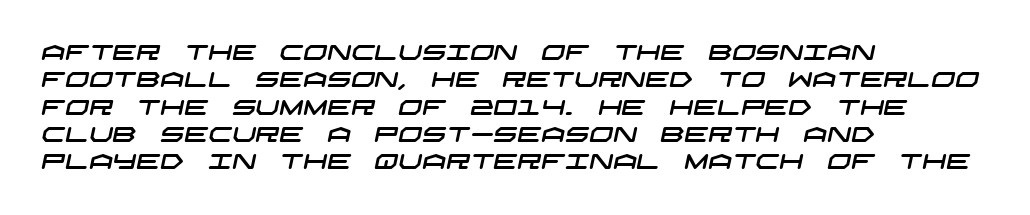
Any mark beneath the type? The region is blank. The vertical gap from one line to the next is medium. Compared with typical body copy, the letter spacing here is the same. The compositor pushed each line to the left boundary.
